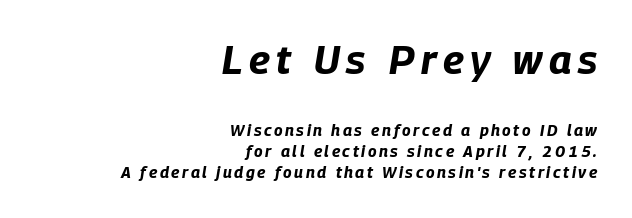
The glyphs look as if they've been sheared to an angle. Which margin do the lines hug? The right one — the left edge is uneven. These lines are rendered in a variable-pitch font. The designer left line spacing at the default. The specimen omits any rule beneath the text block's lines.
